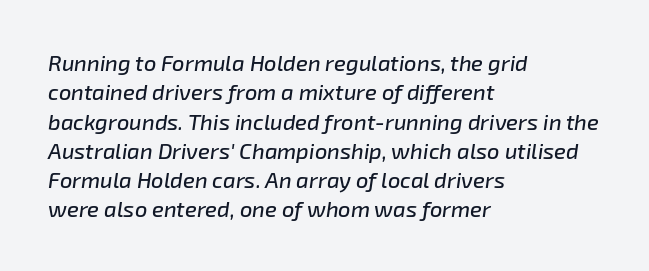
If you drew a line through each stem, it would be angled. Spacing between characters is what you'd get straight out of the box. The ragged edge is on the right, which tells us the setting is flush left. The designer left line spacing at the default.
